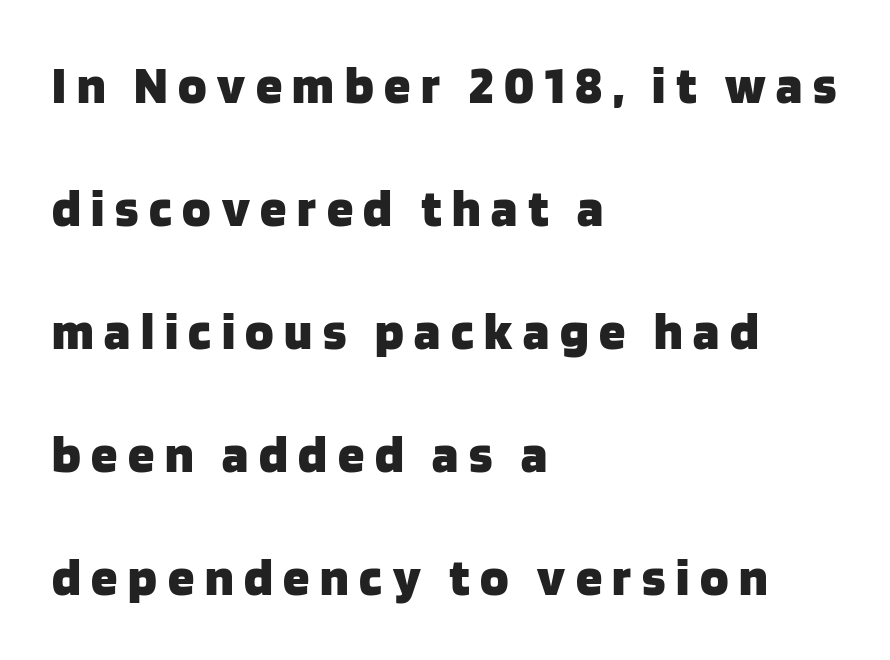
The image shows 53 px heavy sans-serif type, upright; set left-aligned, loose line spacing (2.32x), unusually wide letter spacing (+0.2 em), not underlined; low stroke contrast and a large x-height.
